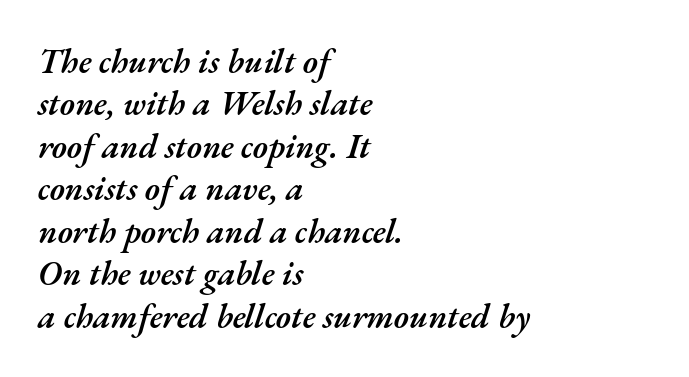
The image shows 34 px semibold type, italic (leaning right); set left-aligned, normal line spacing (1.25x), normal letter spacing, not underlined; medium stroke contrast and a small x-height.
